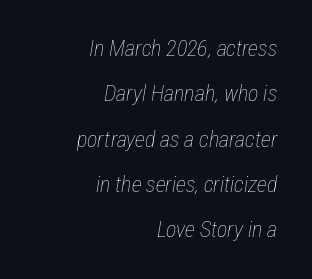
Weight class: somewhere from thin through regular. Emphasis-style slanted type is in use. Glance below the letters and you will spot only blank space. Visually the block forms a straight wall on the right and a jagged coastline on the left. Here the glyphs are tracked normally, forming tight word shapes.
